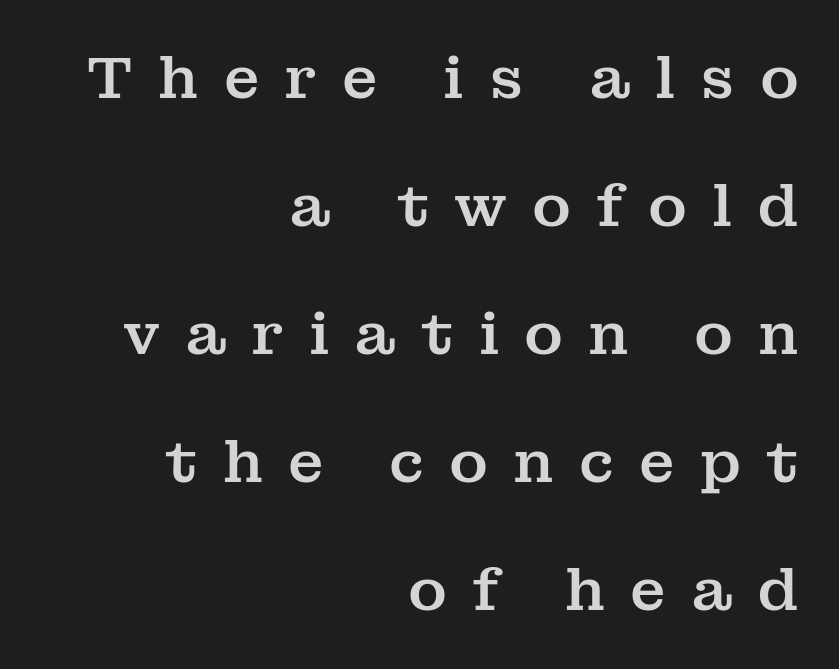
The image shows 59 px serif type, upright; set right-aligned, loose line spacing (2.17x), unusually wide letter spacing (+0.42 em), not underlined; medium stroke contrast and a medium x-height.
